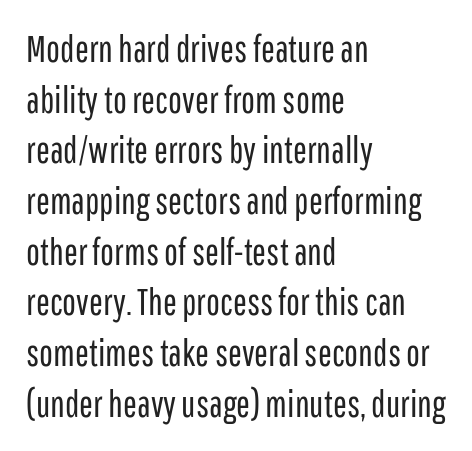
The lines sit at an ordinary, default distance from one another. A clean baseline with only descenders dipping below it. Serif or sans? Sans — the stroke terminals are bare. Notice how the stems are strictly vertical — no italics here. The strokes are not fattened; the text isn't bold.
